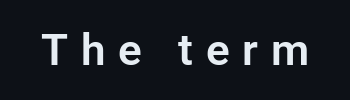
{"serif": "no", "italic": "no", "width": "normal", "stroke_contrast": "low", "x_height": "medium", "monospaced": "no", "underline": "no", "letter_spacing": "wide", "letter_spacing_em": 0.29, "glyph_px": 44}
